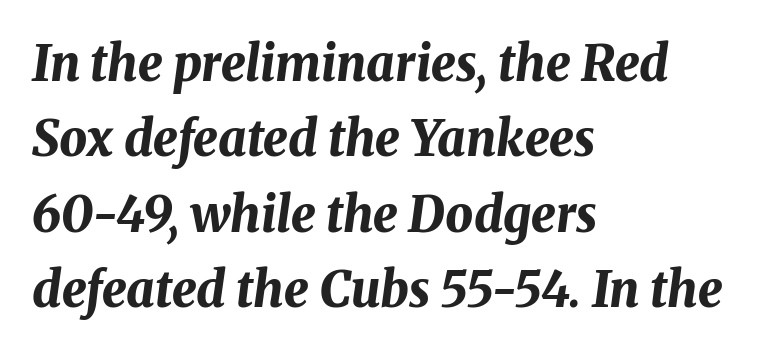
Q: Is the text bold? A: Yes.
Q: Is the text italic (slanted)? A: Yes, it leans right by about 8 degrees.
Q: Is the text underlined? A: No.
Q: How is the paragraph aligned? A: Left-aligned.
Q: Is the spacing between letters normal or unusually wide? A: Normal.
Q: Is the spacing between lines tight, normal or loose? A: Normal.
Q: Width (condensed, normal, or wide)? A: Normal.
Q: Stroke contrast? A: Medium.
Q: x-height? A: Medium.
Q: Monospaced? A: No.
